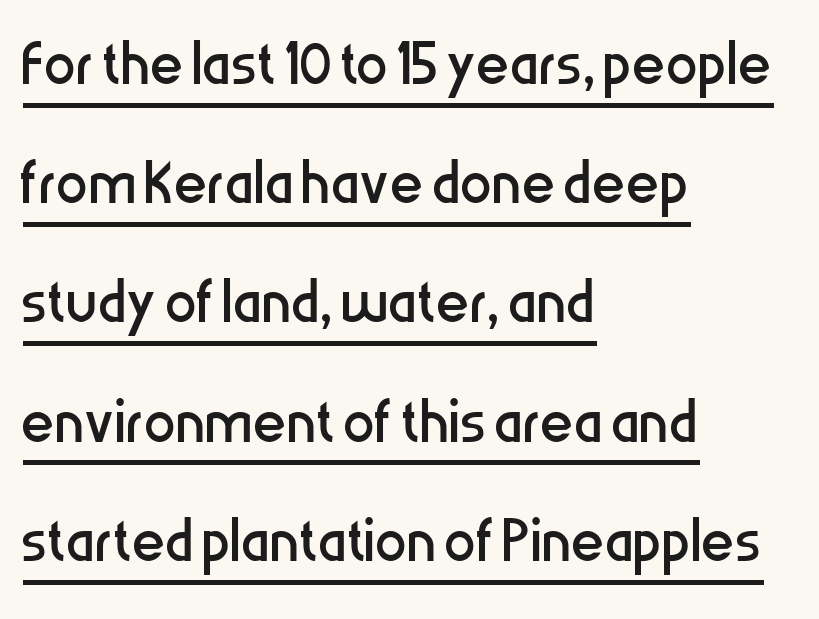
{"serif": "no", "italic": "no", "bold": "no", "weight": "regular", "width": "condensed", "stroke_contrast": "low", "x_height": "medium", "monospaced": "no", "underline": "yes", "align": "left", "line_spacing": "normal", "line_spacing_ratio": 1.49, "letter_spacing": "normal", "letter_spacing_em": 0.0, "glyph_px": 80}
